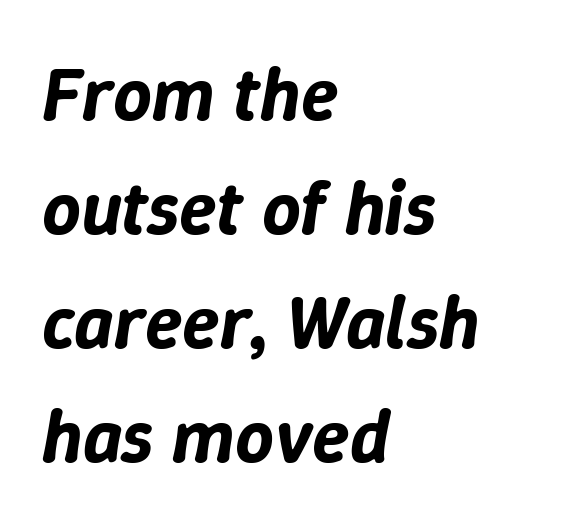
Q: Is the text italic (slanted)? A: Yes, it leans right by about 9 degrees.
Q: Is the text underlined? A: No.
Q: How is the paragraph aligned? A: Left-aligned.
Q: Is the spacing between letters normal or unusually wide? A: Normal.
Q: Is the spacing between lines tight, normal or loose? A: Normal.
Q: Width (condensed, normal, or wide)? A: Normal.
Q: Stroke contrast? A: Low.
Q: x-height? A: Medium.
Q: Monospaced? A: No.
